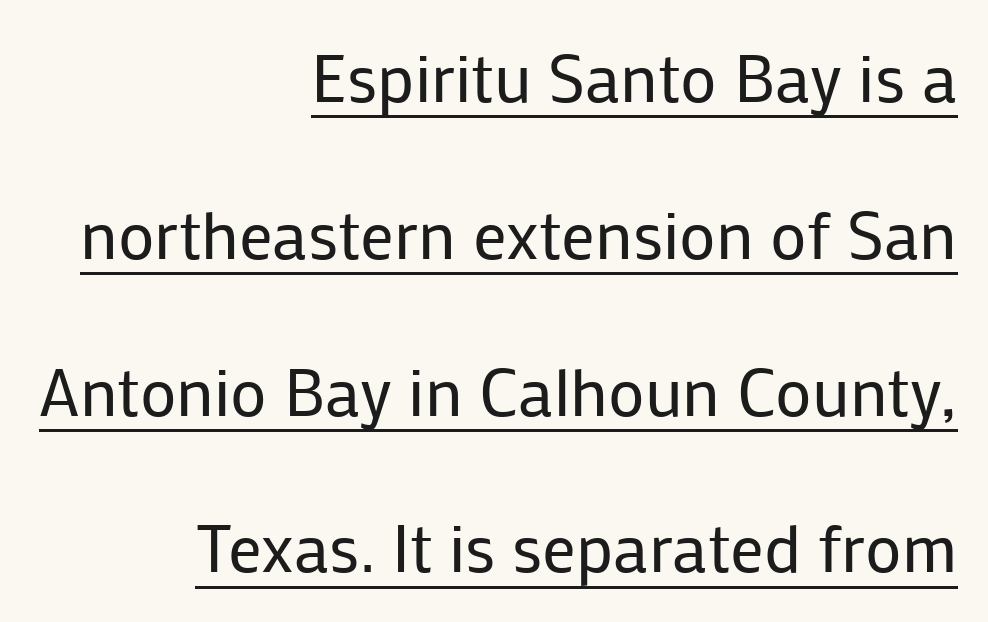
{"serif": "no", "italic": "no", "bold": "no", "weight": "regular", "width": "normal", "stroke_contrast": "low", "x_height": "medium", "monospaced": "no", "underline": "yes", "align": "right", "line_spacing": "loose", "line_spacing_ratio": 2.34, "letter_spacing": "normal", "letter_spacing_em": 0.0, "glyph_px": 67}
